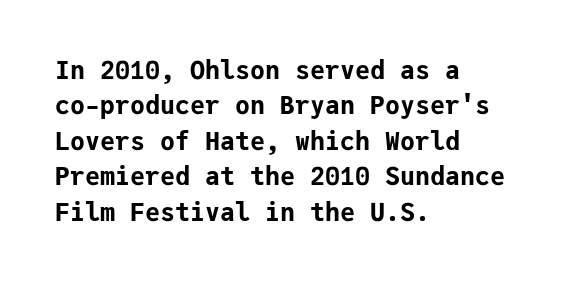
The strokes are fattened all the way to bold. Does the copy run flush right? No — it runs flush left. The face used here is rendered with its standard letterfit. Does the leading feel generous? No, just average. The typography opts for an upright posture over an oblique one.
